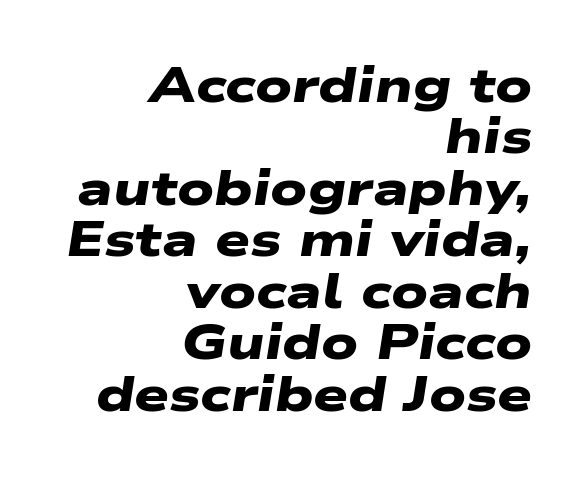
Q: Is the text bold? A: Yes.
Q: Is the typeface a serif or a sans-serif typeface? A: Sans-serif.
Q: Is the text underlined? A: No.
Q: How is the paragraph aligned? A: Right-aligned.
Q: Is the spacing between letters normal or unusually wide? A: Normal.
Q: Is the spacing between lines tight, normal or loose? A: Tight.
Q: Width (condensed, normal, or wide)? A: Wide.
Q: Stroke contrast? A: Low.
Q: x-height? A: Medium.
Q: Monospaced? A: No.
